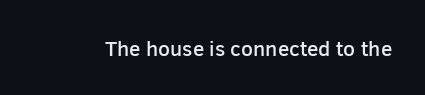
{"italic": "no", "bold": "semi", "underline": "no", "letter_spacing": "normal", "letter_spacing_em": 0.0, "glyph_px": 21}
